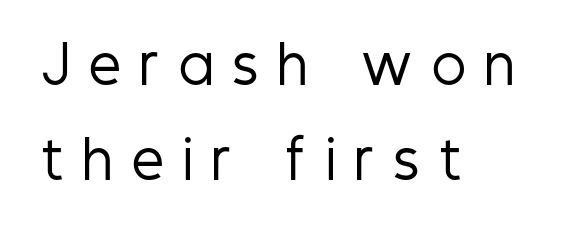
{"serif": "no", "italic": "no", "bold": "no", "weight": "regular", "width": "condensed", "stroke_contrast": "low", "x_height": "medium", "monospaced": "no", "underline": "no", "align": "left", "line_spacing_ratio": 1.86, "letter_spacing": "wide", "letter_spacing_em": 0.38, "glyph_px": 51}
